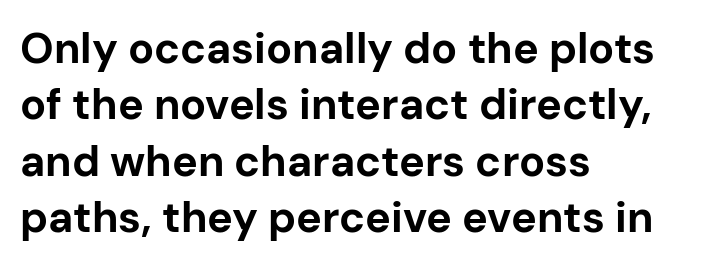
The image shows 43 px bold sans-serif type, upright; set left-aligned, normal line spacing (1.31x), normal letter spacing, not underlined; low stroke contrast and a medium x-height.
